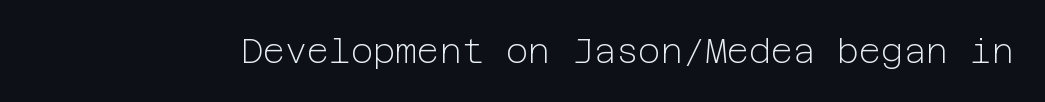
Q: Is the text bold? A: No.
Q: Is the text italic (slanted)? A: No, it is upright.
Q: Is the typeface a serif or a sans-serif typeface? A: Sans-serif.
Q: Is the text underlined? A: No.
Q: Is the spacing between letters normal or unusually wide? A: Normal.
Q: Width (condensed, normal, or wide)? A: Normal.
Q: Stroke contrast? A: Low.
Q: x-height? A: Medium.
